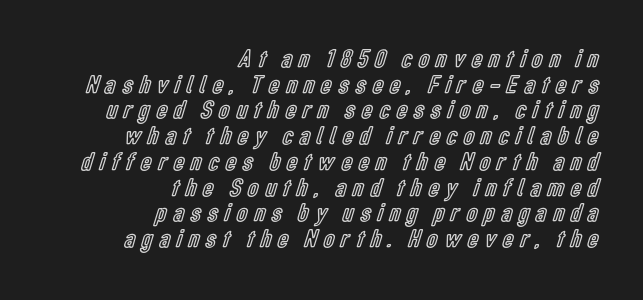
Short and long lines alike share a common ending point at right. What stands out about the letter spacing? Its width — letters are far apart. Leading is clearly below the norm, producing a dense column. The specimen omits any rule beneath the text block's lines.
